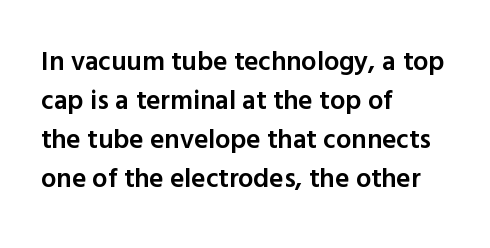
{"italic": "no", "bold": "semi", "underline": "no", "align": "left", "line_spacing": "normal", "line_spacing_ratio": 1.45, "letter_spacing": "normal", "letter_spacing_em": 0.0, "glyph_px": 27}
